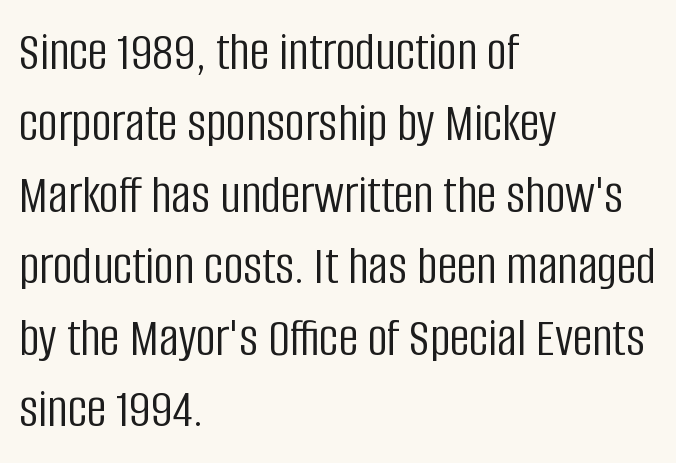
The image shows 55 px light, condensed sans-serif type, upright; set left-aligned, normal line spacing (1.3x), normal letter spacing, not underlined; low stroke contrast and a large x-height.
